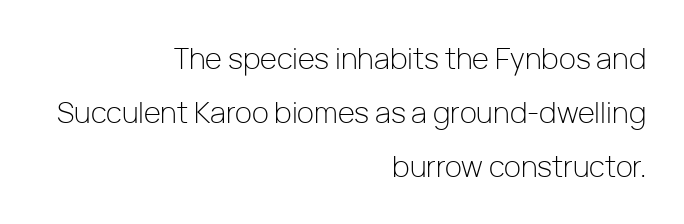
Q: Is the text bold? A: No.
Q: Is the text italic (slanted)? A: No, it is upright.
Q: Is the typeface a serif or a sans-serif typeface? A: Sans-serif.
Q: Is the text underlined? A: No.
Q: How is the paragraph aligned? A: Right-aligned.
Q: Is the spacing between letters normal or unusually wide? A: Normal.
Q: Width (condensed, normal, or wide)? A: Normal.
Q: Stroke contrast? A: Low.
Q: x-height? A: Medium.
Q: Monospaced? A: No.
